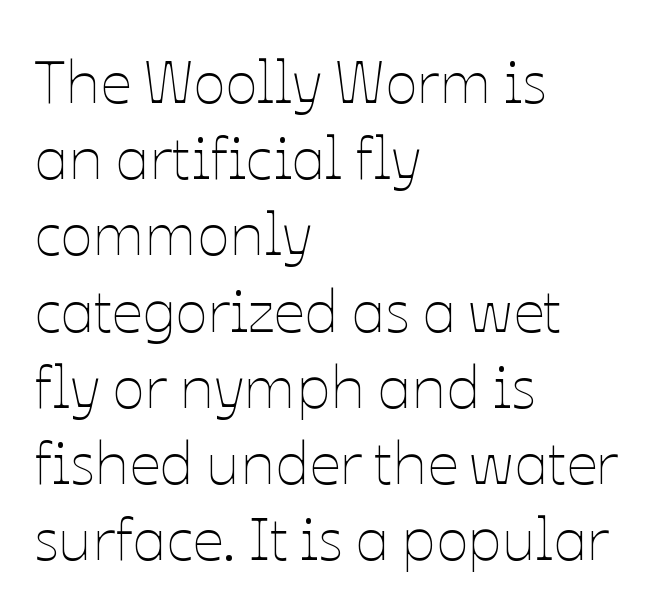
Q: Is the text bold? A: No.
Q: Is the text italic (slanted)? A: No, it is upright.
Q: Is the text underlined? A: No.
Q: How is the paragraph aligned? A: Left-aligned.
Q: Is the spacing between letters normal or unusually wide? A: Normal.
Q: Is the spacing between lines tight, normal or loose? A: Normal.
Q: Width (condensed, normal, or wide)? A: Normal.
Q: Stroke contrast? A: Low.
Q: x-height? A: Medium.
Q: Monospaced? A: No.
